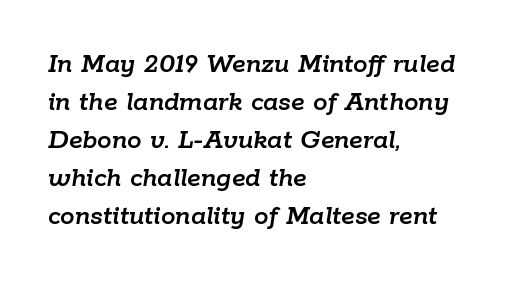
Q: Is the text italic (slanted)? A: Yes, it leans right by about 9 degrees.
Q: Is the text underlined? A: No.
Q: How is the paragraph aligned? A: Left-aligned.
Q: Is the spacing between letters normal or unusually wide? A: Normal.
Q: Is the spacing between lines tight, normal or loose? A: Normal.
Q: Width (condensed, normal, or wide)? A: Normal.
Q: Stroke contrast? A: Low.
Q: x-height? A: Medium.
Q: Monospaced? A: No.
